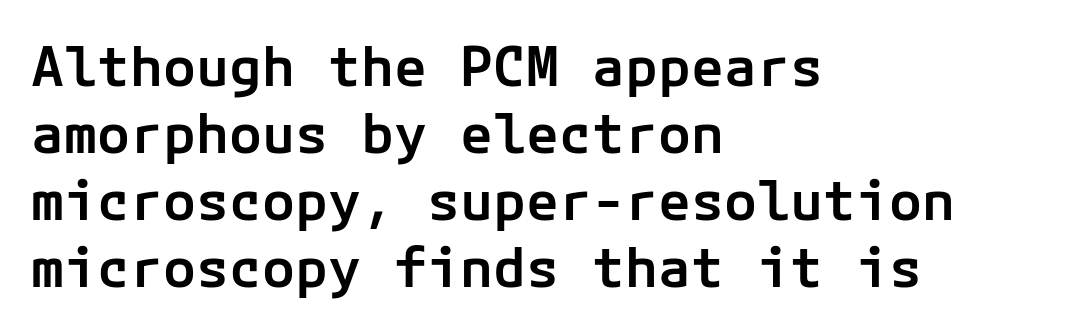
Q: Is the text bold? A: Semi-bold.
Q: Is the text italic (slanted)? A: No, it is upright.
Q: Is the typeface a serif or a sans-serif typeface? A: Sans-serif.
Q: Is the text underlined? A: No.
Q: How is the paragraph aligned? A: Left-aligned.
Q: Is the spacing between letters normal or unusually wide? A: Normal.
Q: Width (condensed, normal, or wide)? A: Normal.
Q: Stroke contrast? A: Low.
Q: x-height? A: Medium.
